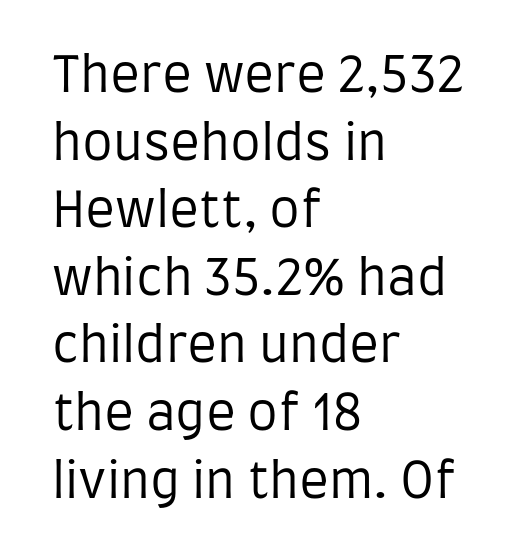
{"serif": "no", "italic": "no", "bold": "no", "weight": "regular", "width": "condensed", "stroke_contrast": "low", "x_height": "large", "monospaced": "no", "underline": "no", "align": "left", "line_spacing": "normal", "line_spacing_ratio": 1.38, "letter_spacing": "normal", "letter_spacing_em": 0.0, "glyph_px": 49}
